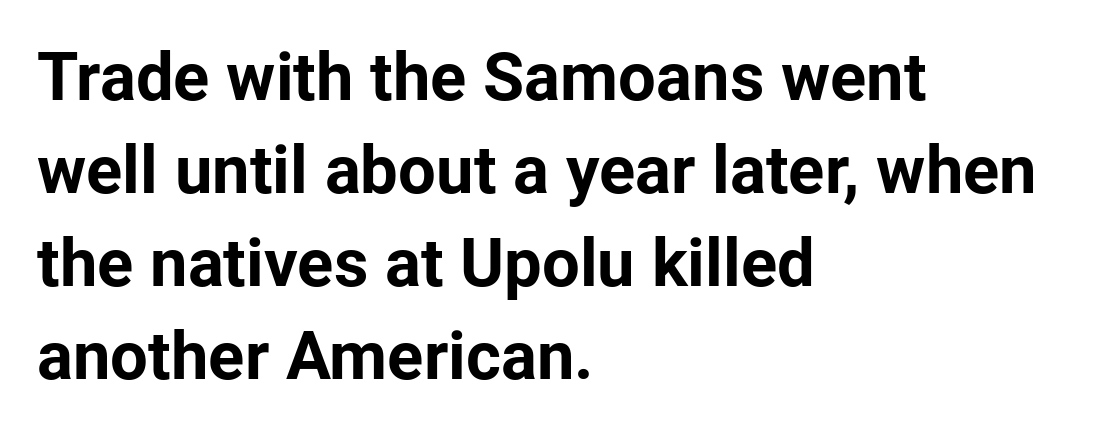
Q: Is the text bold? A: Yes.
Q: Is the text italic (slanted)? A: No, it is upright.
Q: Is the typeface a serif or a sans-serif typeface? A: Sans-serif.
Q: Is the text underlined? A: No.
Q: How is the paragraph aligned? A: Left-aligned.
Q: Is the spacing between letters normal or unusually wide? A: Normal.
Q: Is the spacing between lines tight, normal or loose? A: Normal.
Q: Width (condensed, normal, or wide)? A: Normal.
Q: Stroke contrast? A: Low.
Q: x-height? A: Medium.
Q: Monospaced? A: No.
